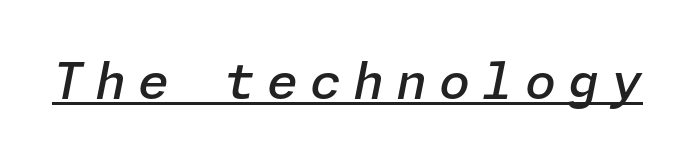
{"italic": "yes", "lean": "right", "slant_degrees": 11, "bold": "semi", "weight": "semibold", "width": "normal", "stroke_contrast": "low", "x_height": "medium", "underline": "yes", "letter_spacing": "wide", "letter_spacing_em": 0.24, "glyph_px": 50}
